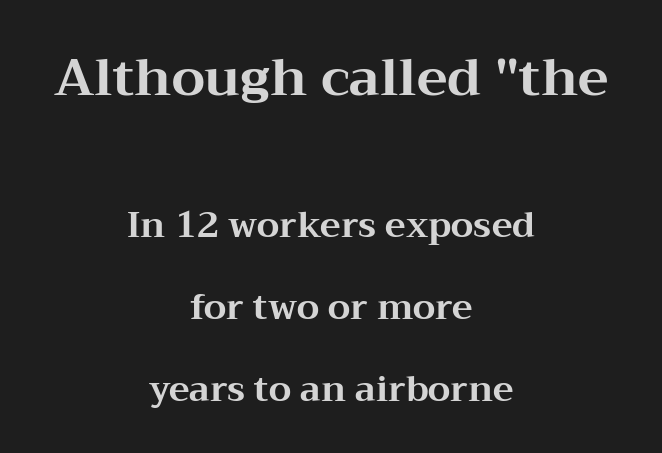
The image shows 52 px bold, wide serif type, upright; set centered, loose line spacing (2.34x), normal letter spacing, not underlined; the first (top) block is 1.49x larger; medium stroke contrast and a medium x-height.
